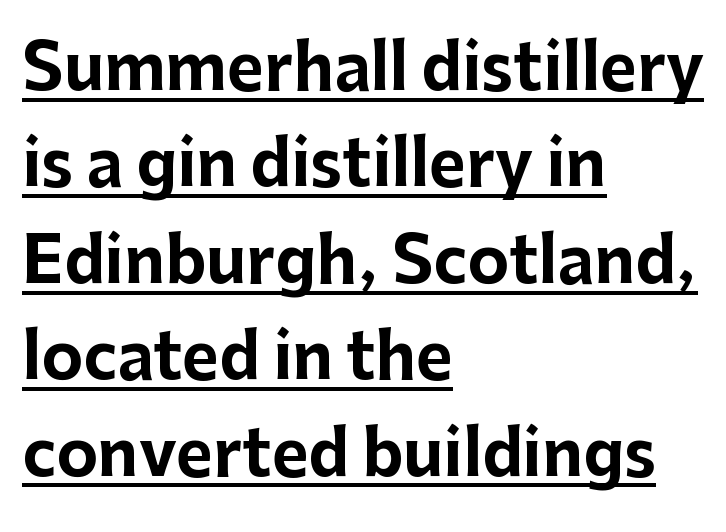
The image shows 63 px bold sans-serif type, upright; set left-aligned, normal line spacing (1.53x), normal letter spacing, underlined; low stroke contrast and a medium x-height.
